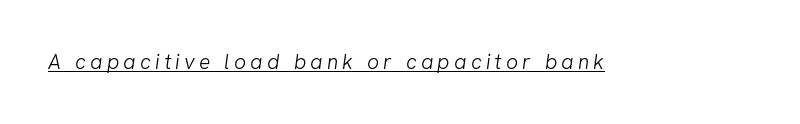
The image shows 21 px text type; set unusually wide letter spacing (+0.2 em), underlined.
